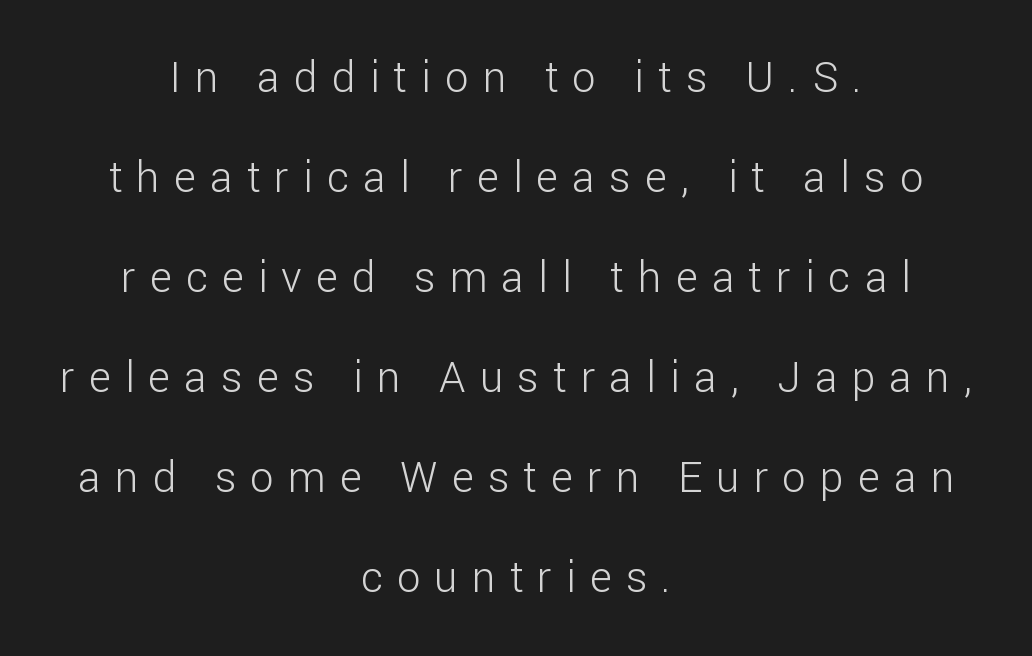
Q: Is the text bold? A: No.
Q: Is the text italic (slanted)? A: No, it is upright.
Q: Is the typeface a serif or a sans-serif typeface? A: Sans-serif.
Q: Is the text underlined? A: No.
Q: How is the paragraph aligned? A: Centered.
Q: Is the spacing between letters normal or unusually wide? A: Unusually wide.
Q: Is the spacing between lines tight, normal or loose? A: Loose.
Q: Width (condensed, normal, or wide)? A: Normal.
Q: Stroke contrast? A: Low.
Q: x-height? A: Medium.
Q: Monospaced? A: No.
